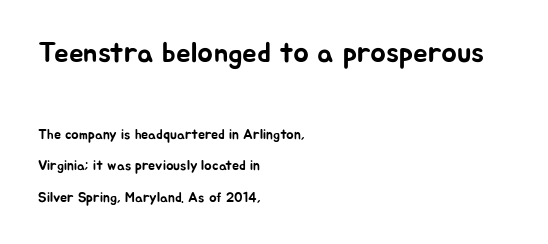
Q: Is the text italic (slanted)? A: No, it is upright.
Q: Is the typeface a serif or a sans-serif typeface? A: Sans-serif.
Q: Is the text underlined? A: No.
Q: How is the paragraph aligned? A: Left-aligned.
Q: Is the spacing between letters normal or unusually wide? A: Normal.
Q: Is the spacing between lines tight, normal or loose? A: Loose.
Q: Which block of text is set in a larger size, the first (top) or the second (bottom)? A: The first (top) one.
Q: Width (condensed, normal, or wide)? A: Normal.
Q: Stroke contrast? A: Low.
Q: x-height? A: Medium.
Q: Monospaced? A: No.
